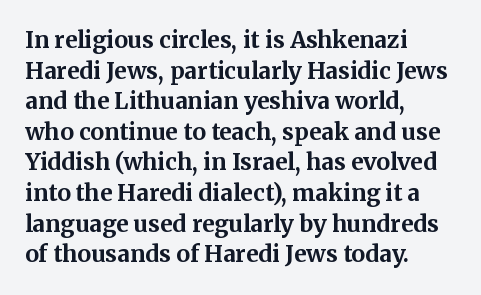
Q: Is the text bold? A: Yes.
Q: Is the text italic (slanted)? A: No, it is upright.
Q: Is the text underlined? A: No.
Q: How is the paragraph aligned? A: Left-aligned.
Q: Is the spacing between letters normal or unusually wide? A: Normal.
Q: Is the spacing between lines tight, normal or loose? A: Normal.
